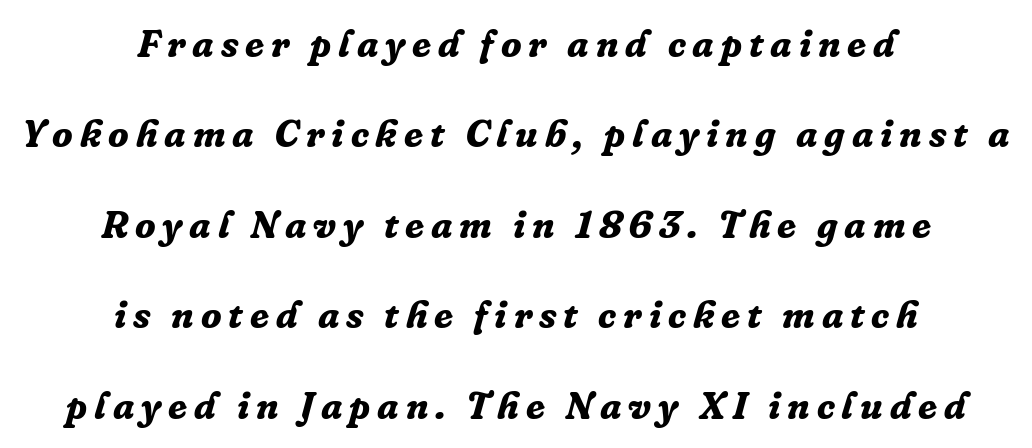
Q: Is the text bold? A: Yes.
Q: Is the text italic (slanted)? A: Yes, it leans right by about 16 degrees.
Q: Is the typeface a serif or a sans-serif typeface? A: Serif.
Q: Is the text underlined? A: No.
Q: How is the paragraph aligned? A: Centered.
Q: Is the spacing between lines tight, normal or loose? A: Loose.
Q: Width (condensed, normal, or wide)? A: Normal.
Q: Stroke contrast? A: Low.
Q: x-height? A: Medium.
Q: Monospaced? A: No.
